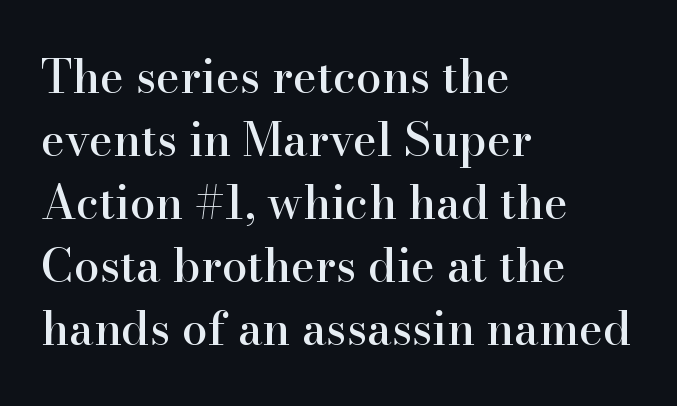
Q: Is the text italic (slanted)? A: No, it is upright.
Q: Is the typeface a serif or a sans-serif typeface? A: Serif.
Q: Is the text underlined? A: No.
Q: How is the paragraph aligned? A: Left-aligned.
Q: Is the spacing between letters normal or unusually wide? A: Normal.
Q: Is the spacing between lines tight, normal or loose? A: Normal.
Q: Width (condensed, normal, or wide)? A: Normal.
Q: Stroke contrast? A: High.
Q: x-height? A: Small.
Q: Monospaced? A: No.
